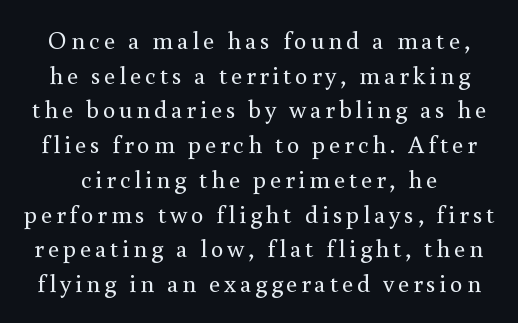
{"italic": "no", "bold": "no", "underline": "no", "line_spacing": "normal", "line_spacing_ratio": 1.39, "glyph_px": 25}
